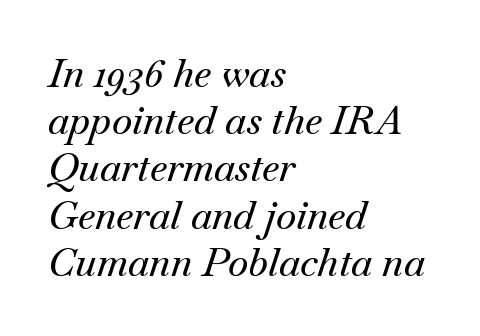
{"serif": "yes", "italic": "yes", "lean": "right", "slant_degrees": 18, "width": "normal", "stroke_contrast": "medium", "x_height": "small", "monospaced": "no", "underline": "no", "align": "left", "line_spacing_ratio": 1.21, "letter_spacing": "normal", "letter_spacing_em": 0.0, "glyph_px": 39}
